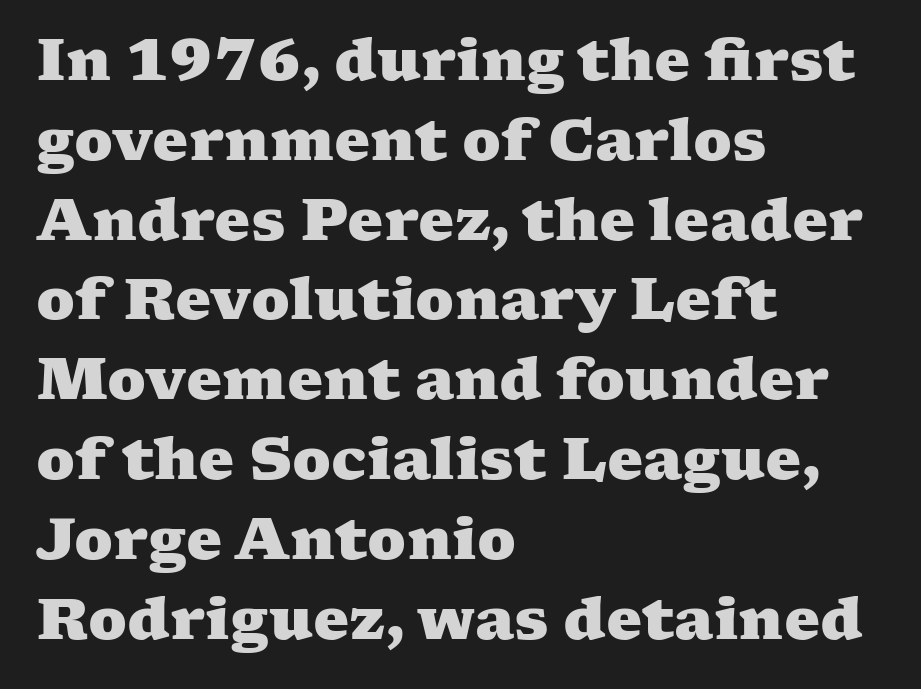
Line starts are locked; line ends wander. The space beneath each line is pristine and unruled. The letters sit at their default tracking, neither squeezed nor spread. These lines are rendered in a variable-pitch font.
